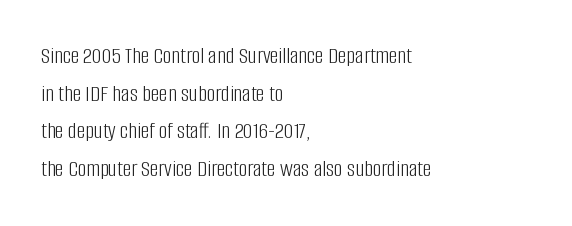
The image shows 24 px text type, upright; set left-aligned, normal line spacing (1.57x), normal letter spacing, not underlined.
